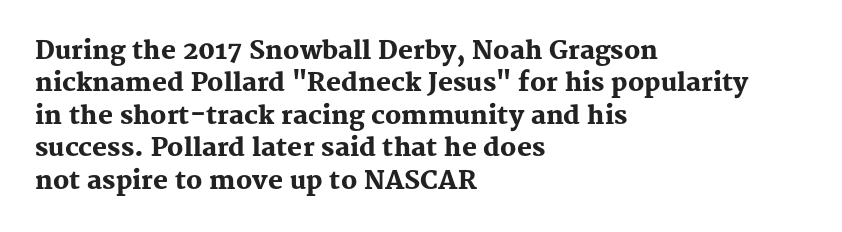
{"italic": "no", "bold": "yes", "underline": "no", "align": "left", "line_spacing": "normal", "line_spacing_ratio": 1.3, "letter_spacing": "normal", "letter_spacing_em": 0.0, "glyph_px": 25}
